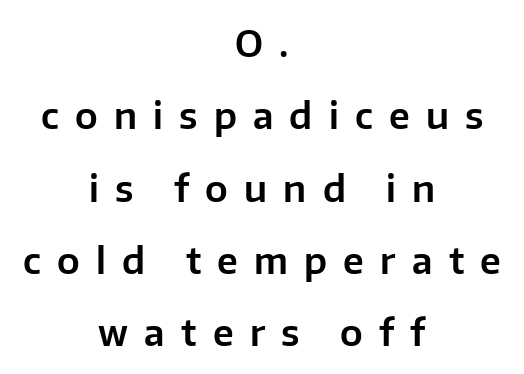
Q: Is the text italic (slanted)? A: No, it is upright.
Q: Is the typeface a serif or a sans-serif typeface? A: Sans-serif.
Q: Is the text underlined? A: No.
Q: How is the paragraph aligned? A: Centered.
Q: Is the spacing between letters normal or unusually wide? A: Unusually wide.
Q: Is the spacing between lines tight, normal or loose? A: Loose.
Q: Width (condensed, normal, or wide)? A: Normal.
Q: Stroke contrast? A: Low.
Q: x-height? A: Medium.
Q: Monospaced? A: No.
